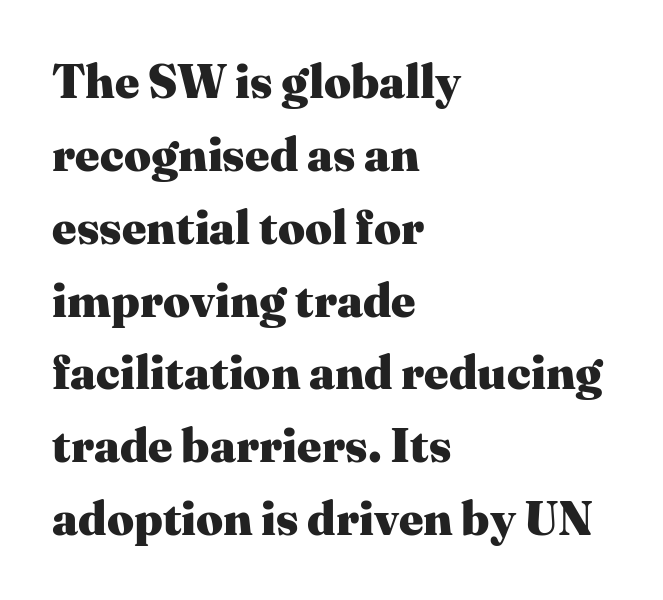
{"serif": "yes", "italic": "no", "bold": "yes", "weight": "heavy", "width": "normal", "stroke_contrast": "medium", "x_height": "medium", "monospaced": "no", "underline": "no", "align": "left", "line_spacing": "normal", "line_spacing_ratio": 1.55, "letter_spacing": "normal", "letter_spacing_em": 0.0, "glyph_px": 47}
